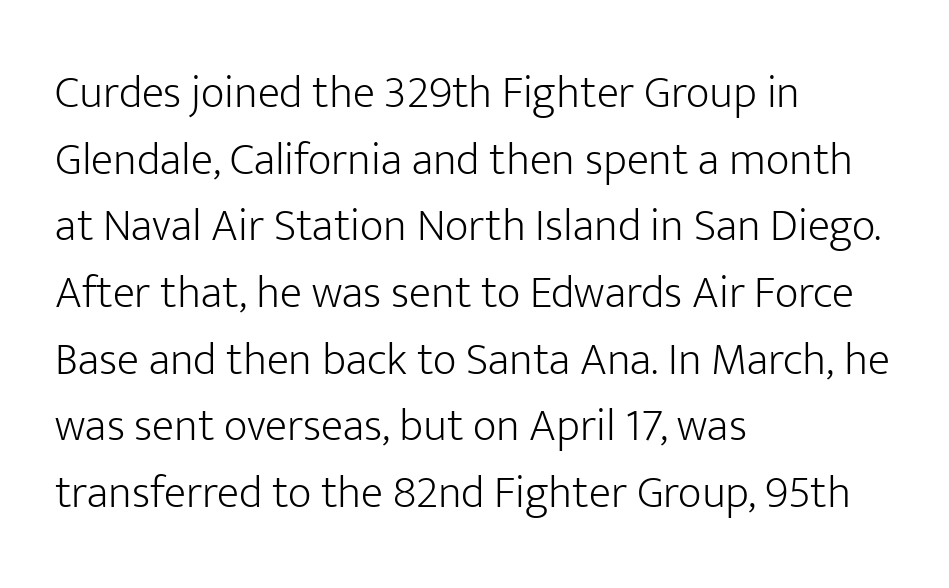
{"serif": "no", "italic": "no", "bold": "no", "weight": "light", "width": "normal", "stroke_contrast": "low", "x_height": "medium", "monospaced": "no", "underline": "no", "align": "left", "line_spacing": "normal", "line_spacing_ratio": 1.45, "letter_spacing": "normal", "letter_spacing_em": 0.0, "glyph_px": 46}
